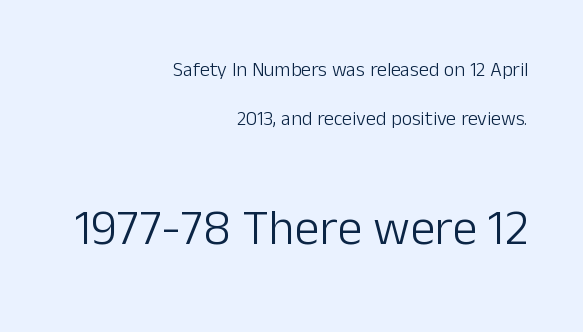
{"serif": "no", "italic": "no", "bold": "no", "weight": "light", "width": "normal", "stroke_contrast": "low", "x_height": "medium", "monospaced": "no", "underline": "no", "align": "right", "line_spacing": "loose", "line_spacing_ratio": 2.45, "letter_spacing": "normal", "letter_spacing_em": 0.0, "larger_block": "second", "size_ratio": 2.5, "glyph_px": 50}
